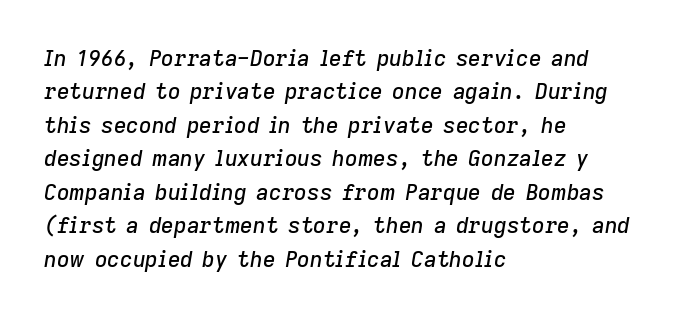
Q: Is the text italic (slanted)? A: Yes, it leans right by about 9 degrees.
Q: Is the text underlined? A: No.
Q: How is the paragraph aligned? A: Left-aligned.
Q: Is the spacing between letters normal or unusually wide? A: Normal.
Q: Is the spacing between lines tight, normal or loose? A: Normal.
